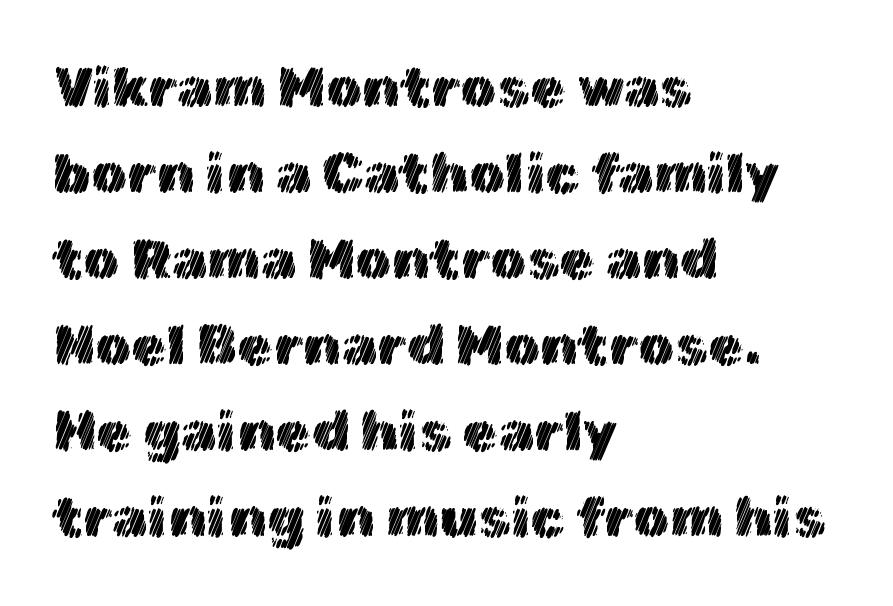
Q: Is the text italic (slanted)? A: No, it is upright.
Q: Is the text underlined? A: No.
Q: How is the paragraph aligned? A: Left-aligned.
Q: Is the spacing between letters normal or unusually wide? A: Normal.
Q: Is the spacing between lines tight, normal or loose? A: Normal.
Q: Width (condensed, normal, or wide)? A: Normal.
Q: x-height? A: Medium.
Q: Monospaced? A: No.
